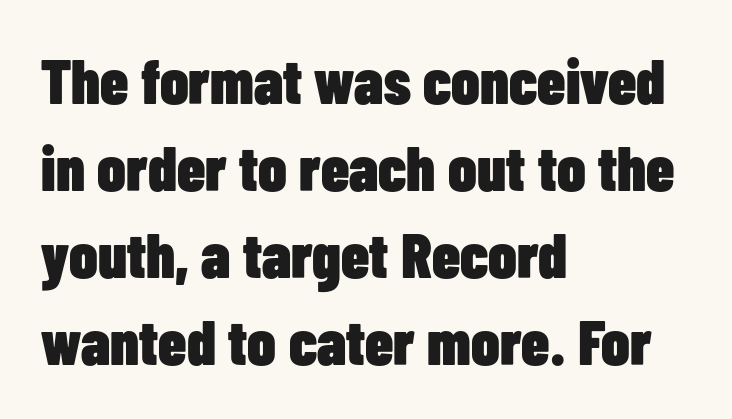
The image shows 63 px heavy, condensed sans-serif type, upright; set left-aligned, normal line spacing (1.38x), normal letter spacing, not underlined; low stroke contrast and a medium x-height.
